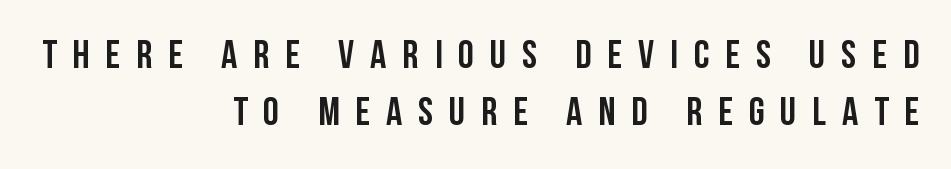
{"serif": "no", "italic": "no", "width": "condensed", "stroke_contrast": "low", "x_height": "large", "monospaced": "no", "underline": "no", "align": "right", "line_spacing": "normal", "line_spacing_ratio": 1.42, "letter_spacing": "wide", "letter_spacing_em": 0.4, "glyph_px": 40}
